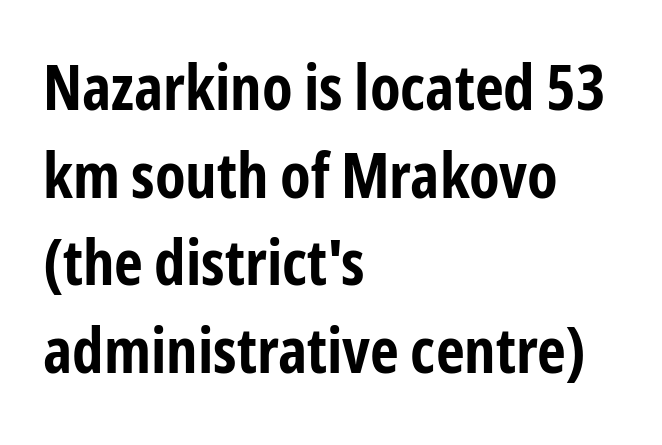
Q: Is the text bold? A: Yes.
Q: Is the text italic (slanted)? A: No, it is upright.
Q: Is the typeface a serif or a sans-serif typeface? A: Sans-serif.
Q: Is the text underlined? A: No.
Q: How is the paragraph aligned? A: Left-aligned.
Q: Is the spacing between letters normal or unusually wide? A: Normal.
Q: Is the spacing between lines tight, normal or loose? A: Normal.
Q: Width (condensed, normal, or wide)? A: Condensed.
Q: Stroke contrast? A: Low.
Q: x-height? A: Medium.
Q: Monospaced? A: No.
